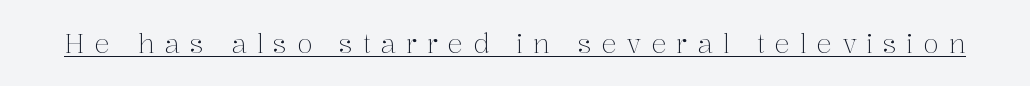
Q: Is the text bold? A: No.
Q: Is the text italic (slanted)? A: No, it is upright.
Q: Is the text underlined? A: Yes.
Q: Is the spacing between letters normal or unusually wide? A: Unusually wide.
